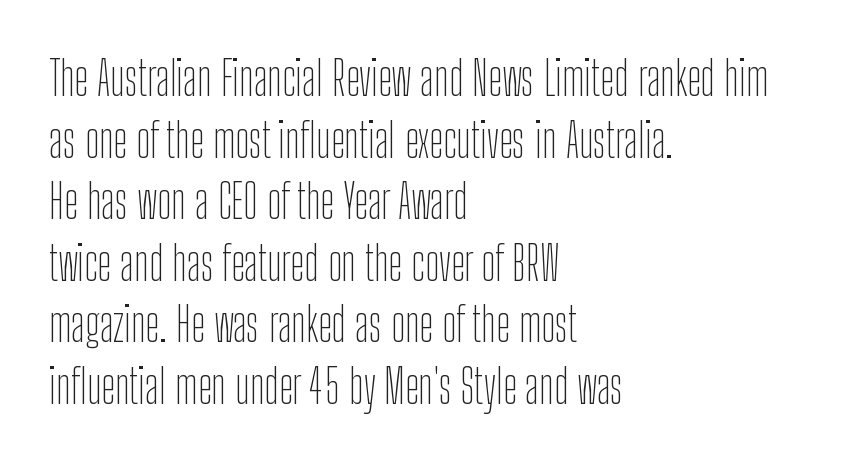
The image shows 47 px thin, condensed sans-serif type, upright; set left-aligned, normal line spacing (1.31x), normal letter spacing, not underlined; low stroke contrast and a medium x-height.
